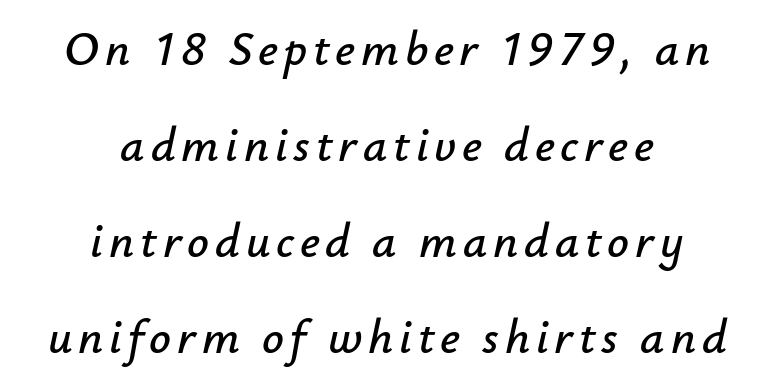
The space between consecutive lines is lavish. The face used here has a pronounced slope to its letters. Is this a fixed-width face? No — the glyphs have proportional, varying widths. Only glyphs here, with clear space below each row. The text block is weighted toward neither margin, spreading evenly from the middle.
